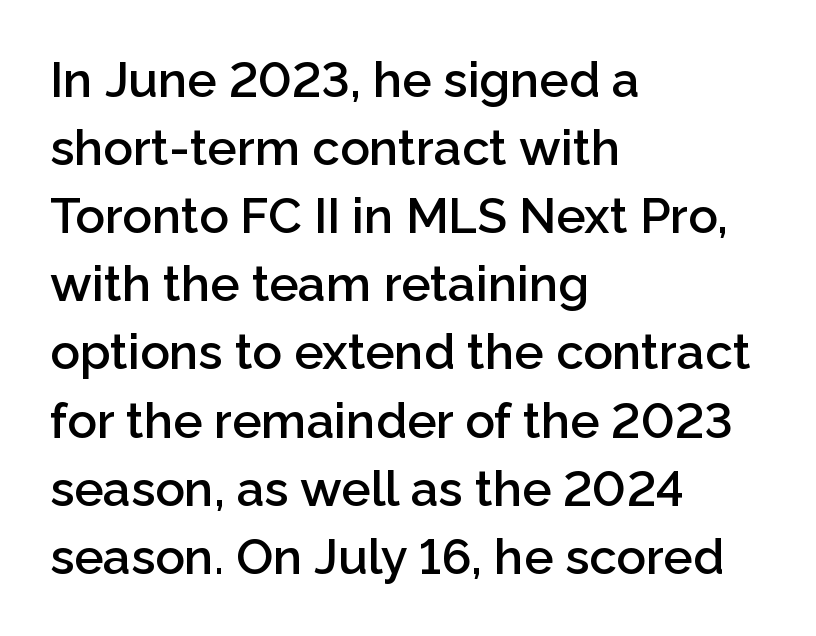
The typography opts for an upright posture over an oblique one. The passage shown has conventional tracking throughout. Spacing verdict: proportional, widths tailored to each character. The typeface chosen for these lines omits serifs. Beneath every word, the page is bare.
